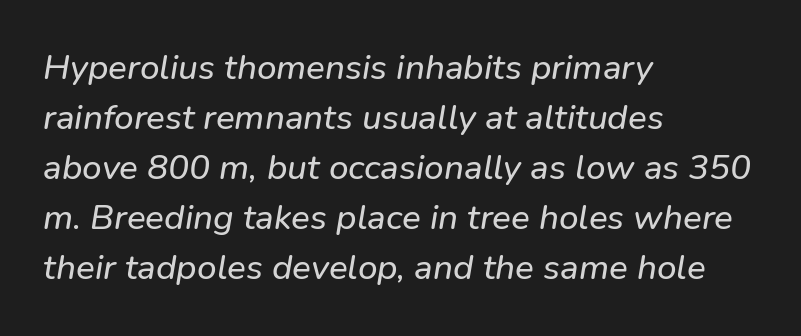
The image shows 35 px text type, italic (leaning right); set left-aligned, normal line spacing (1.43x), normal letter spacing, not underlined; low stroke contrast and a medium x-height.
